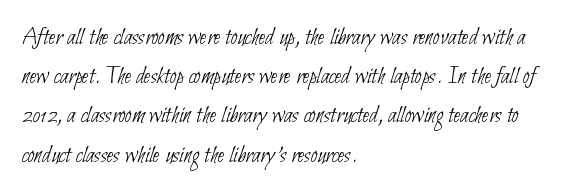
{"bold": "no", "underline": "no", "align": "left", "line_spacing": "normal", "line_spacing_ratio": 1.57, "letter_spacing": "normal", "letter_spacing_em": 0.0, "glyph_px": 25}
